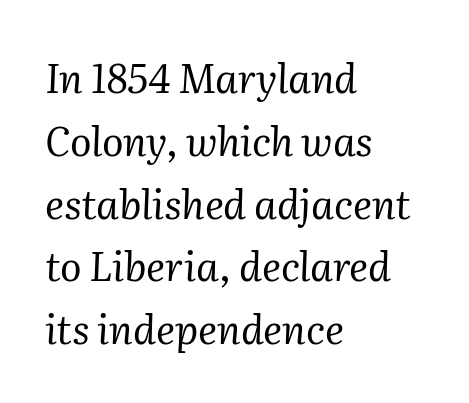
The image shows 40 px regular-weight serif type, italic (leaning right); set left-aligned, normal line spacing (1.57x), normal letter spacing, not underlined; medium stroke contrast and a medium x-height.
